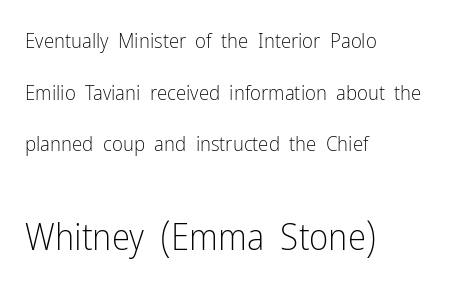
The image shows 37 px light, condensed sans-serif type, upright; set left-aligned, loose line spacing (2.46x), normal letter spacing, not underlined; the second (bottom) block is 1.76x larger; low stroke contrast and a medium x-height.
